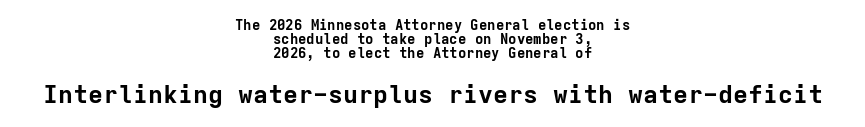
{"italic": "no", "bold": "yes", "underline": "no", "align": "center", "line_spacing": "tight", "line_spacing_ratio": 1.0, "letter_spacing": "normal", "letter_spacing_em": 0.0, "larger_block": "second", "size_ratio": 1.79, "glyph_px": 25}
